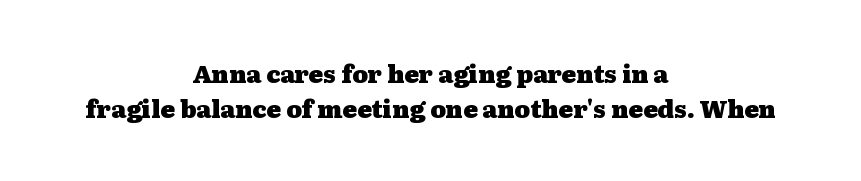
How are the letters spaced? Ordinarily, with no added tracking. Designer's note — italics off, roman on. The passage shown stacks its lines at a standard gap. How heavy is the stroke? Heavy — this is a bold. The rag falls on both sides of this text block equally. Decoration check: the copy has no underline.
